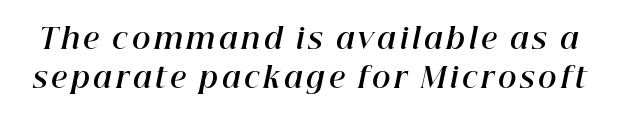
Q: Is the text bold? A: Yes.
Q: Is the text italic (slanted)? A: Yes, it leans right by about 12 degrees.
Q: Is the text underlined? A: No.
Q: Is the spacing between lines tight, normal or loose? A: Normal.
Q: Width (condensed, normal, or wide)? A: Normal.
Q: Stroke contrast? A: High.
Q: x-height? A: Medium.
Q: Monospaced? A: No.
